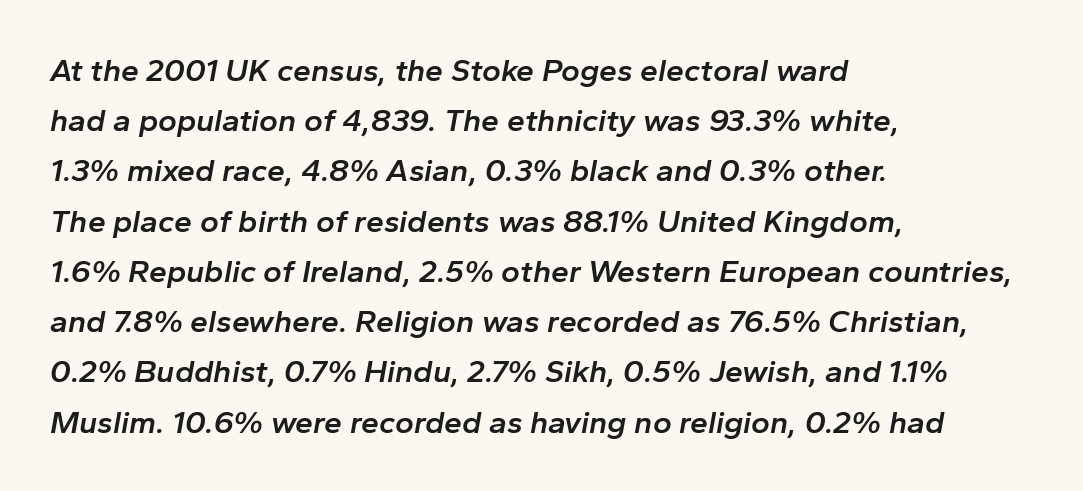
Q: Is the text bold? A: Semi-bold.
Q: Is the text italic (slanted)? A: Yes, it leans right by about 10 degrees.
Q: Is the text underlined? A: No.
Q: How is the paragraph aligned? A: Left-aligned.
Q: Is the spacing between letters normal or unusually wide? A: Normal.
Q: Is the spacing between lines tight, normal or loose? A: Normal.
Q: Width (condensed, normal, or wide)? A: Normal.
Q: Stroke contrast? A: Low.
Q: x-height? A: Medium.
Q: Monospaced? A: No.
